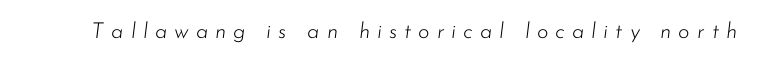
The image shows 22 px text type, italic (leaning right); set unusually wide letter spacing (+0.32 em), not underlined.
